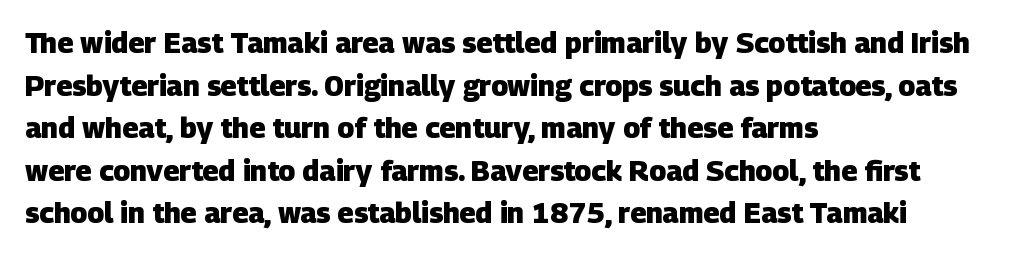
These lines are composed in type without serifs. The rendering uses natural spacing where letterforms have individual widths. Weight: bold. Visually the block forms a straight wall on the left and a jagged coastline on the right. This rendering features lettering with no underline. Students, note that the glyphs here touch the page at normal intervals.
